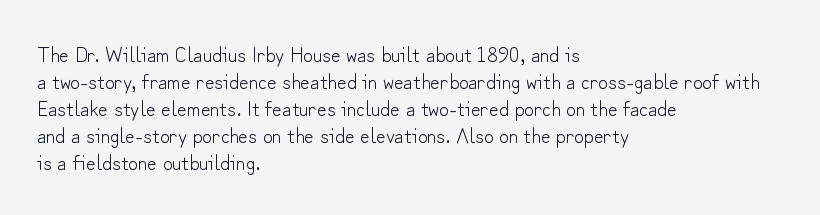
{"italic": "no", "bold": "no", "underline": "no", "align": "left", "line_spacing": "normal", "line_spacing_ratio": 1.29, "letter_spacing": "normal", "letter_spacing_em": 0.0, "glyph_px": 21}
